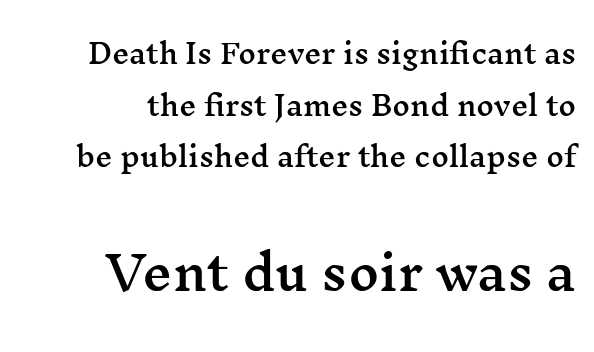
The image shows 47 px wide serif type, upright; set right-aligned, loose line spacing (1.91x), normal letter spacing, not underlined; the second (bottom) block is 1.74x larger; medium stroke contrast and a medium x-height.
